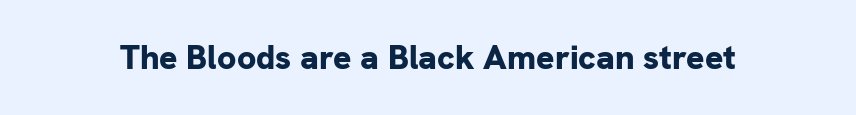
The image shows 34 px bold sans-serif type, upright; set normal letter spacing, not underlined; low stroke contrast and a medium x-height.
